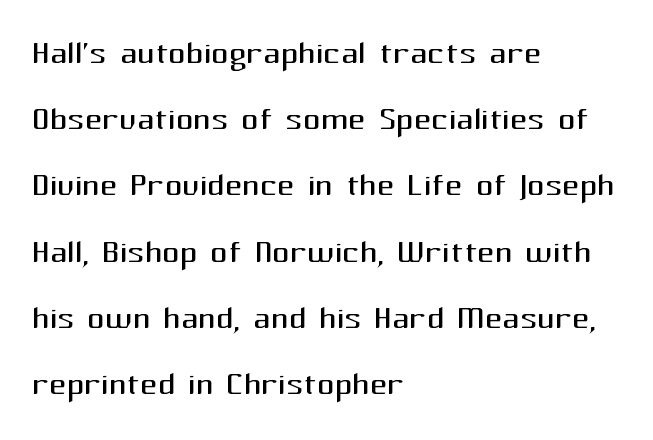
{"serif": "no", "italic": "no", "bold": "no", "weight": "regular", "width": "normal", "stroke_contrast": "medium", "x_height": "medium", "monospaced": "no", "underline": "no", "align": "left", "line_spacing": "normal", "line_spacing_ratio": 1.54, "letter_spacing": "normal", "letter_spacing_em": 0.0, "glyph_px": 43}
